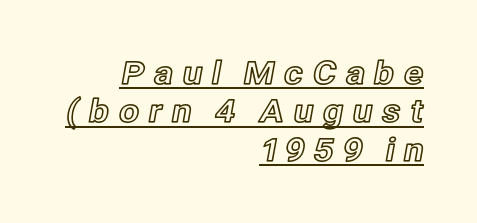
{"width": "normal", "x_height": "medium", "monospaced": "no", "underline": "yes", "align": "right", "line_spacing_ratio": 1.2, "letter_spacing": "wide", "letter_spacing_em": 0.27, "glyph_px": 32}
